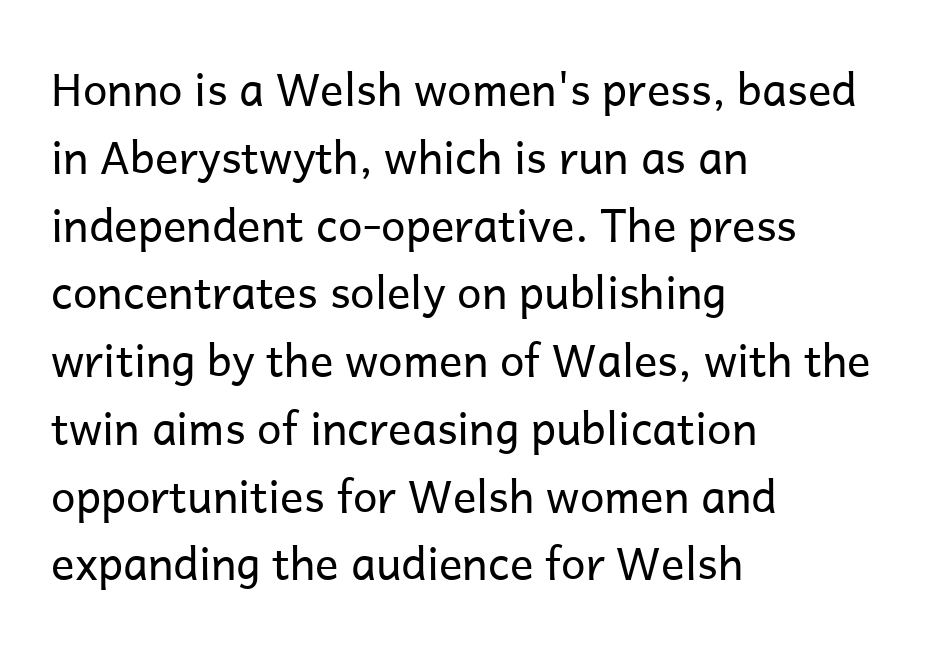
Q: Is the text bold? A: No.
Q: Is the text italic (slanted)? A: No, it is upright.
Q: Is the typeface a serif or a sans-serif typeface? A: Sans-serif.
Q: Is the text underlined? A: No.
Q: How is the paragraph aligned? A: Left-aligned.
Q: Is the spacing between letters normal or unusually wide? A: Normal.
Q: Is the spacing between lines tight, normal or loose? A: Normal.
Q: Width (condensed, normal, or wide)? A: Normal.
Q: Stroke contrast? A: Low.
Q: x-height? A: Medium.
Q: Monospaced? A: No.
